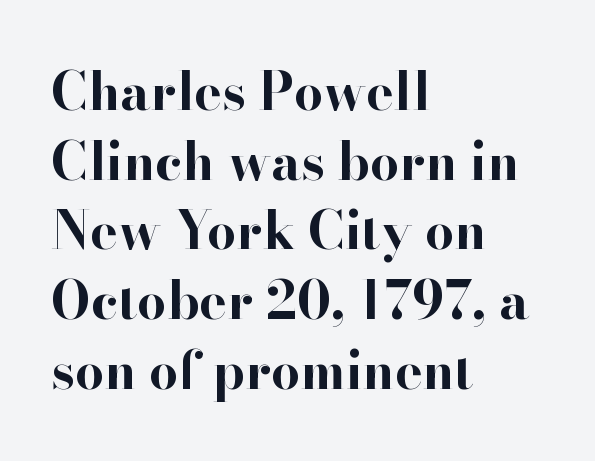
Q: Is the text bold? A: Yes.
Q: Is the text italic (slanted)? A: No, it is upright.
Q: Is the typeface a serif or a sans-serif typeface? A: Serif.
Q: Is the text underlined? A: No.
Q: How is the paragraph aligned? A: Left-aligned.
Q: Is the spacing between letters normal or unusually wide? A: Normal.
Q: Is the spacing between lines tight, normal or loose? A: Normal.
Q: Width (condensed, normal, or wide)? A: Normal.
Q: Stroke contrast? A: High.
Q: x-height? A: Small.
Q: Monospaced? A: No.
